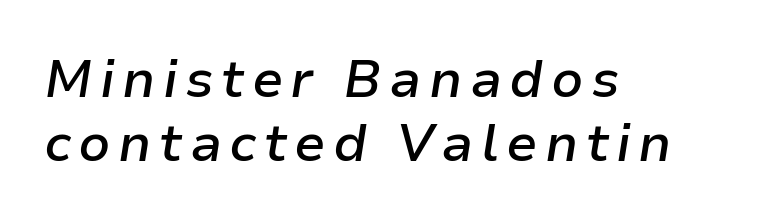
Q: Is the text bold? A: Semi-bold.
Q: Is the text italic (slanted)? A: Yes, it leans right by about 9 degrees.
Q: Is the text underlined? A: No.
Q: How is the paragraph aligned? A: Left-aligned.
Q: Width (condensed, normal, or wide)? A: Normal.
Q: Stroke contrast? A: Low.
Q: x-height? A: Medium.
Q: Monospaced? A: No.
